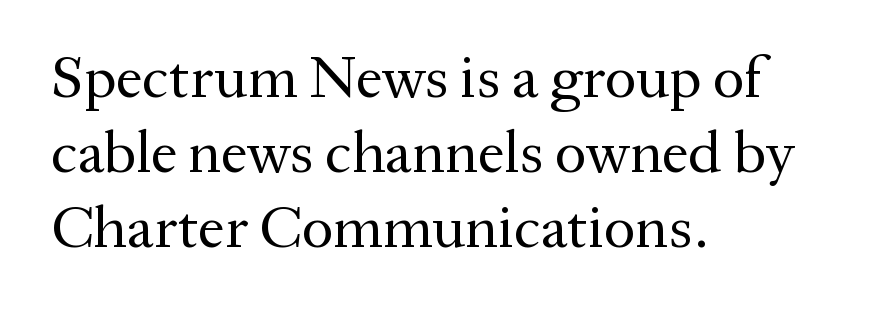
The face used here is proportionally spaced, like ordinary book or web type. No extra ink here — the face is not bold. Words float on clear page, feet unadorned. Standard letterfit; no display-style spreading of the glyphs.
